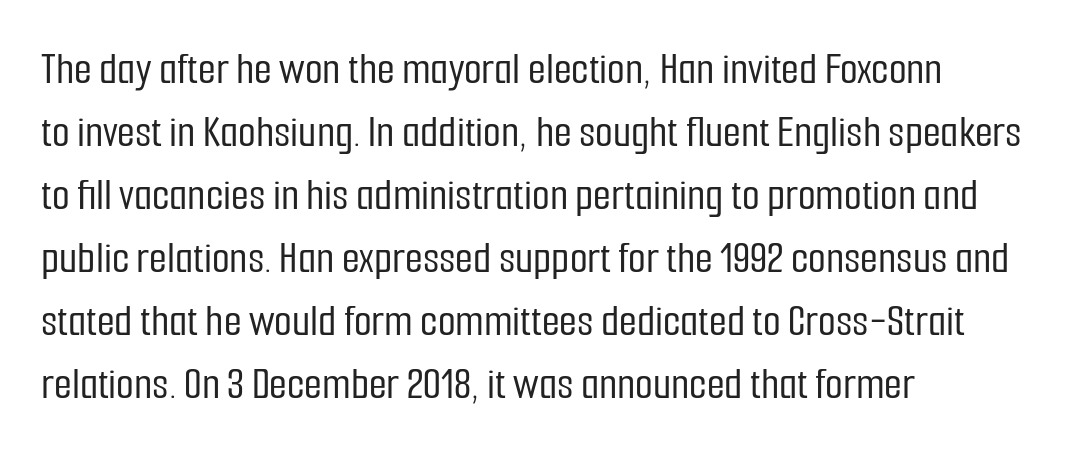
The image shows 46 px condensed sans-serif type, upright; set left-aligned, normal line spacing (1.37x), normal letter spacing, not underlined; low stroke contrast and a medium x-height.
